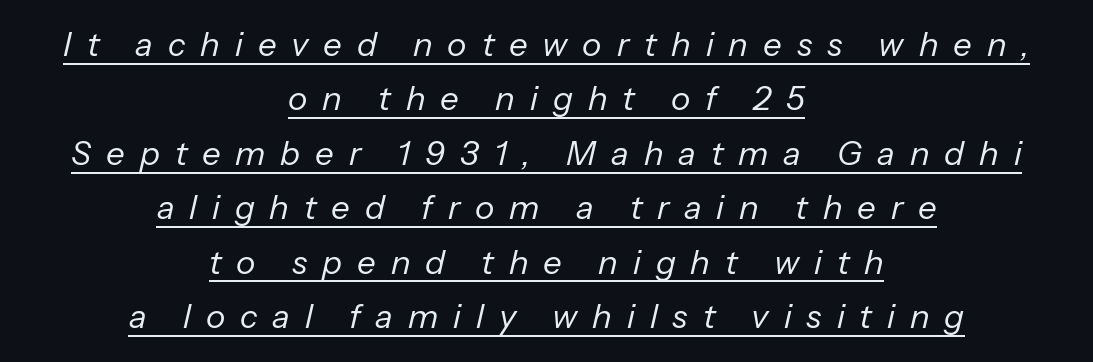
Each letter keeps its own natural width here, so spacing adapts to shape. Compared with undecorated copy, this sample adds a rule below the words. Horizontal bands of white between lines are of average thickness. Weight: regular or lighter.
